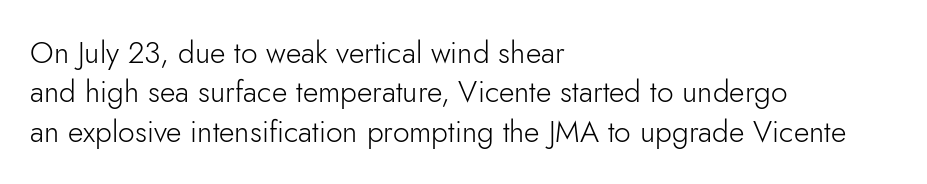
Classification — sans serif. Stroke thickness stays within the range of a standard reading face or lighter. The letters sit at their default tracking, neither squeezed nor spread. The rag falls on the right side of this text block.
